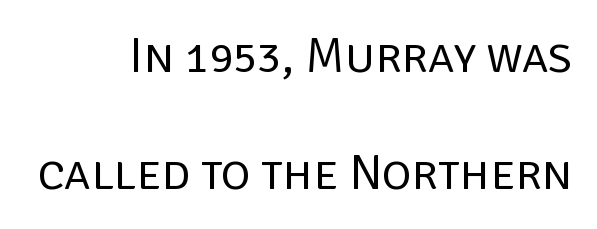
One glance says open: line gaps are wider than usual. The rendering anchors every line to the right-hand side. Spacing between characters is what you'd get straight out of the box. It's the straight-up-and-down kind of type. The rendering uses natural spacing where letterforms have individual widths. Is the type heavy? It reads as light-to-regular instead.
